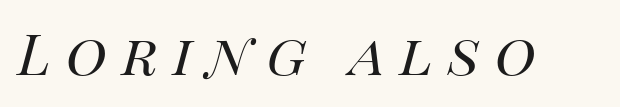
{"italic": "yes", "lean": "right", "slant_degrees": 14, "bold": "no", "weight": "regular", "width": "normal", "stroke_contrast": "high", "x_height": "large", "monospaced": "no", "underline": "no", "letter_spacing": "wide", "letter_spacing_em": 0.21, "glyph_px": 70}
